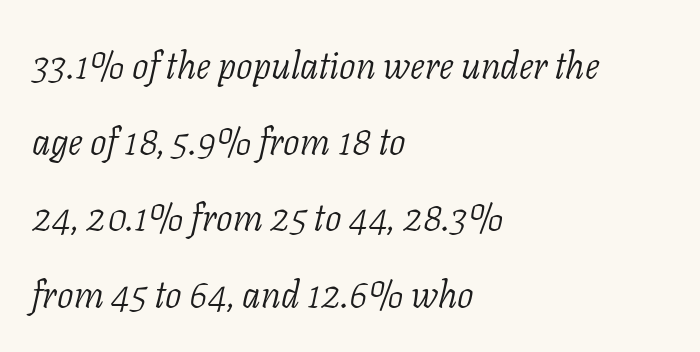
{"serif": "yes", "italic": "yes", "lean": "right", "slant_degrees": 11, "bold": "no", "weight": "light", "width": "normal", "stroke_contrast": "low", "x_height": "medium", "monospaced": "no", "underline": "no", "align": "left", "line_spacing": "loose", "line_spacing_ratio": 2.06, "letter_spacing": "normal", "letter_spacing_em": 0.0, "glyph_px": 37}
